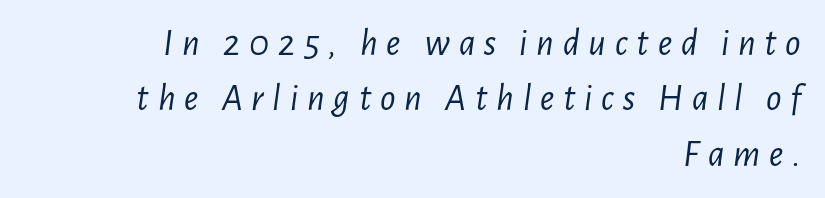
{"italic": "yes", "lean": "right", "slant_degrees": 7, "bold": "no", "weight": "light", "width": "condensed", "stroke_contrast": "low", "x_height": "medium", "monospaced": "no", "underline": "no", "align": "right", "line_spacing": "normal", "line_spacing_ratio": 1.46, "letter_spacing": "wide", "letter_spacing_em": 0.23, "glyph_px": 38}
